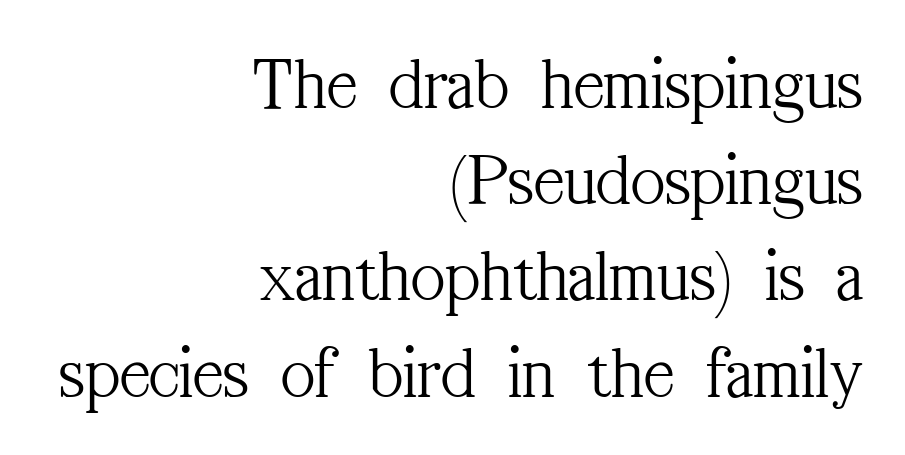
Weight class: somewhere from thin through regular. The face used here is proportionally spaced, like ordinary book or web type. Just letters on the line, the space beneath them empty. A normal amount of white space separates one row of letters from the next. I'd call this a serif setting — the letters wear small feet.
